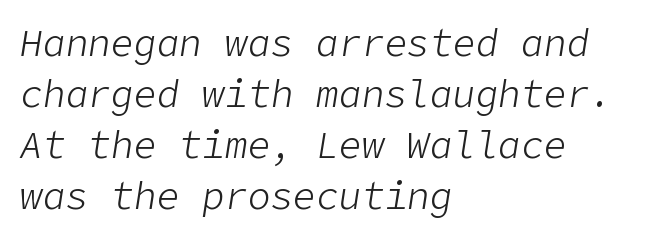
Decoration check: the copy has no underline. Each word holds together tightly as a unit, with standard inter-letter gaps. Honestly, the row spacing looks completely unremarkable. The rendering applies a slant to the glyphs. Casual observation: everything's shoved over to the left. Nothing heavy about these letters — not bold at all.
